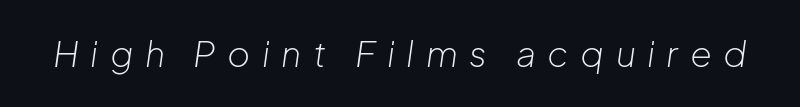
{"italic": "yes", "lean": "right", "slant_degrees": 8, "bold": "no", "weight": "light", "width": "normal", "stroke_contrast": "low", "x_height": "medium", "monospaced": "no", "underline": "no", "letter_spacing": "wide", "letter_spacing_em": 0.33, "glyph_px": 35}
